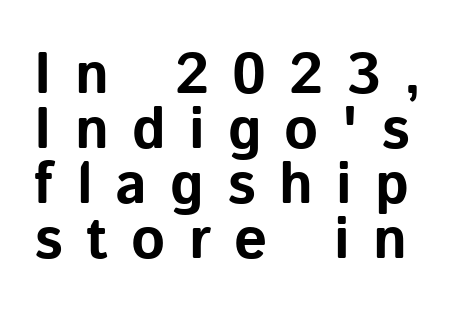
Q: Is the text bold? A: Yes.
Q: Is the text italic (slanted)? A: No, it is upright.
Q: Is the typeface a serif or a sans-serif typeface? A: Sans-serif.
Q: Is the text underlined? A: No.
Q: Is the spacing between letters normal or unusually wide? A: Unusually wide.
Q: Is the spacing between lines tight, normal or loose? A: Tight.
Q: Width (condensed, normal, or wide)? A: Normal.
Q: Stroke contrast? A: Low.
Q: x-height? A: Medium.
Q: Monospaced? A: No.
